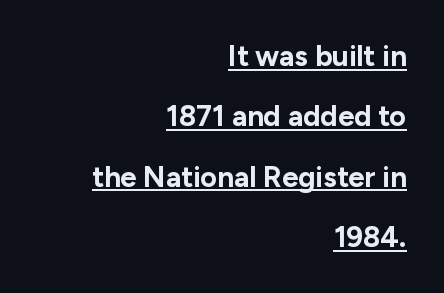
Varying glyph widths throughout — classic text-font behaviour. Compared with an ordinary text face, these strokes are far heavier — a full bold. A student would call this right alignment; a typographer would say flush right, rag left. Each letter's strokes conclude bluntly, with no projecting serifs. The lettering stays uniformly vertical, giving the passage a roman look.
